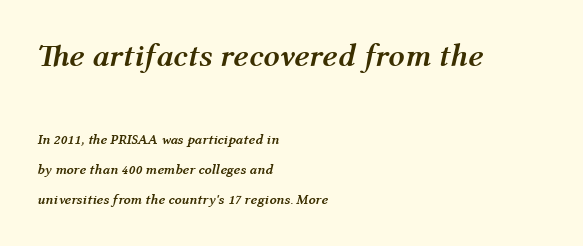
Each line starts at the same left margin while the right side varies. I'd describe the lettering as bold — thick and assertive. Looks like regular typesetting: each glyph gets only the width it needs. The rendering keeps characters at their native spacing. Leading is clearly above the norm, producing a sparse column.
